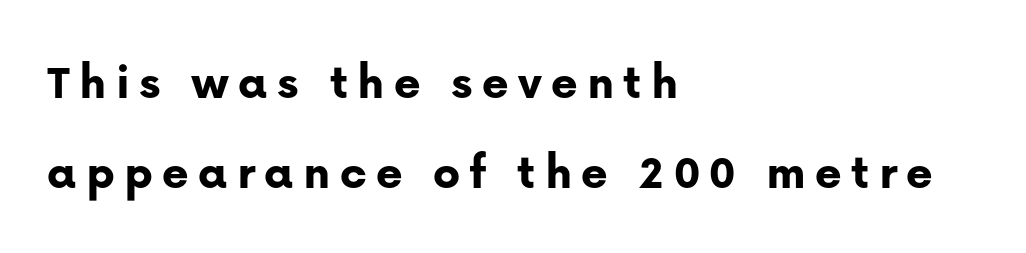
{"serif": "no", "italic": "no", "bold": "yes", "weight": "bold", "width": "normal", "stroke_contrast": "low", "x_height": "medium", "monospaced": "no", "underline": "no", "align": "left", "line_spacing_ratio": 1.76, "glyph_px": 51}
